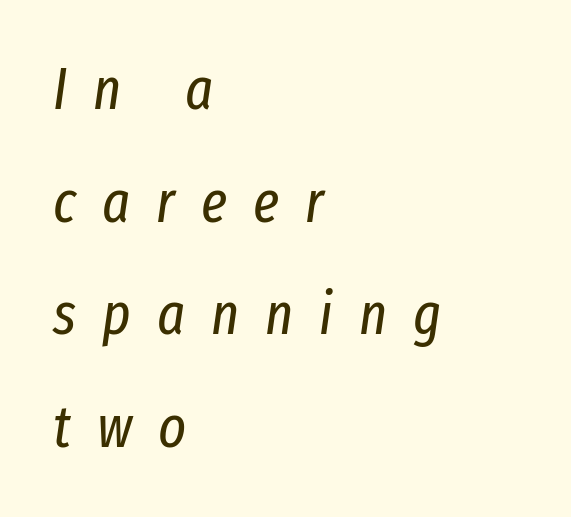
The characters are drawn with everyday or finer stroke widths. The compositor pushed each line to the left boundary. Spacing verdict: proportional, widths tailored to each character. Nobody drew a line under any word here. The lines are spread far apart with generous leading.
